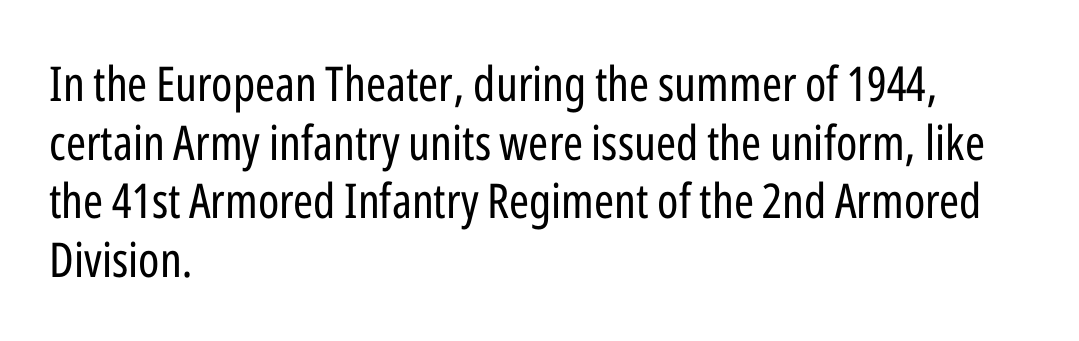
The image shows 48 px regular-weight, condensed sans-serif type, upright; set left-aligned, line spacing 1.22x, normal letter spacing, not underlined; low stroke contrast and a medium x-height.
